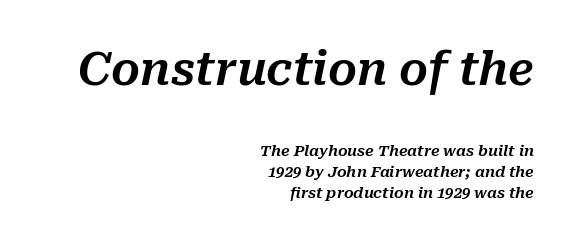
Compared with ordinary roman type, these characters are visibly tilted. Has an underline been added? It has not. Larger block? The one above; the one below is distinctly smaller. Short and long lines alike share a common ending point at right. This rendering leaves character spacing at its baseline value. Think of a printed novel: that variable character pitch is what you see here.
